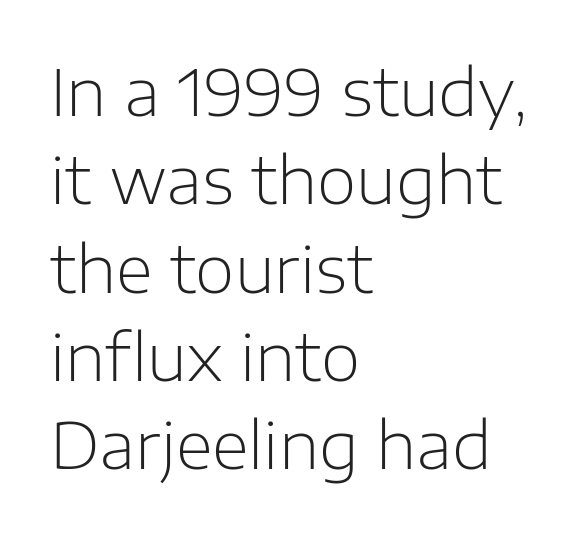
The image shows 64 px light sans-serif type, upright; set left-aligned, normal line spacing (1.38x), normal letter spacing, not underlined; low stroke contrast and a medium x-height.
